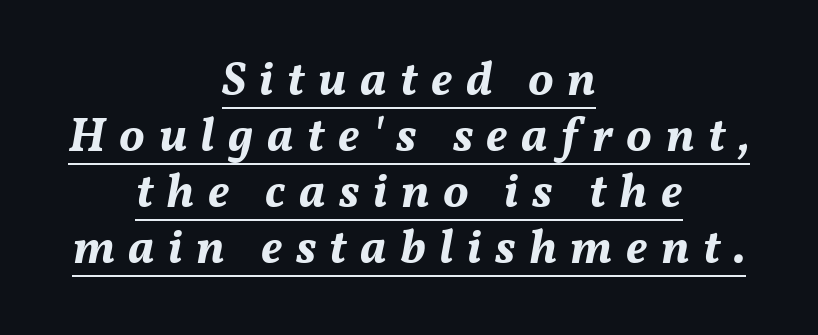
Each letter keeps its own natural width here, so spacing adapts to shape. If you drew a line through each stem, it would be angled. Underlining? Definitely there. The tracking reads as deliberately expanded to a designer's eye. Where is the straight margin? There isn't one; the lines are centered. A dark, heavy texture on the line: the type is bold.
